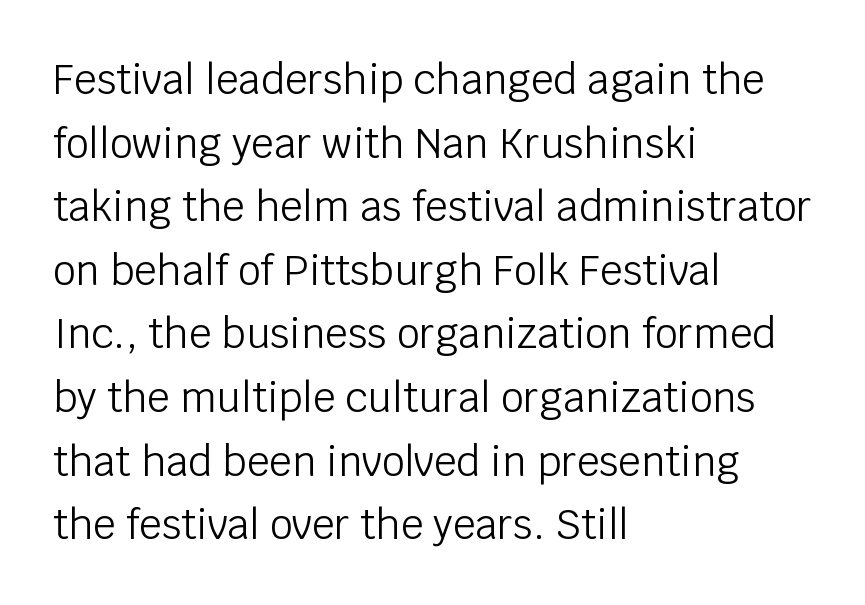
The image shows 40 px light sans-serif type, upright; set left-aligned, normal line spacing (1.59x), normal letter spacing, not underlined; low stroke contrast and a large x-height.
